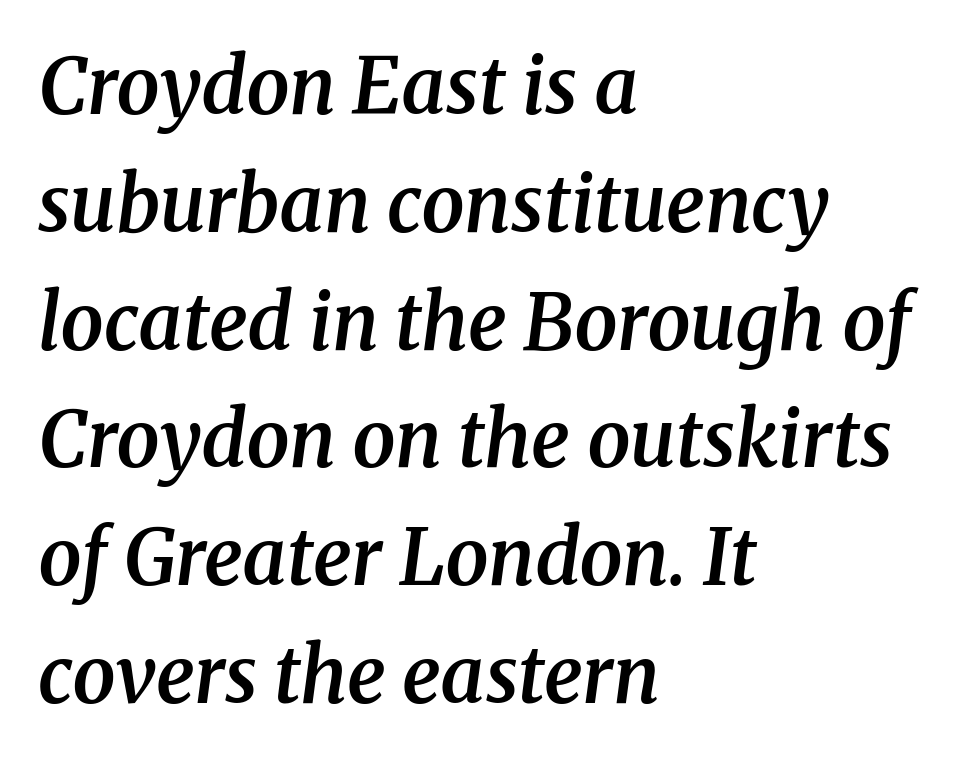
The characters look somewhat weighty, a semibold short of true bold. Words float on clear page, feet unadorned. You could not count columns in this text — the font is proportionally spaced. Left-aligned paragraph, ragged on the right.
